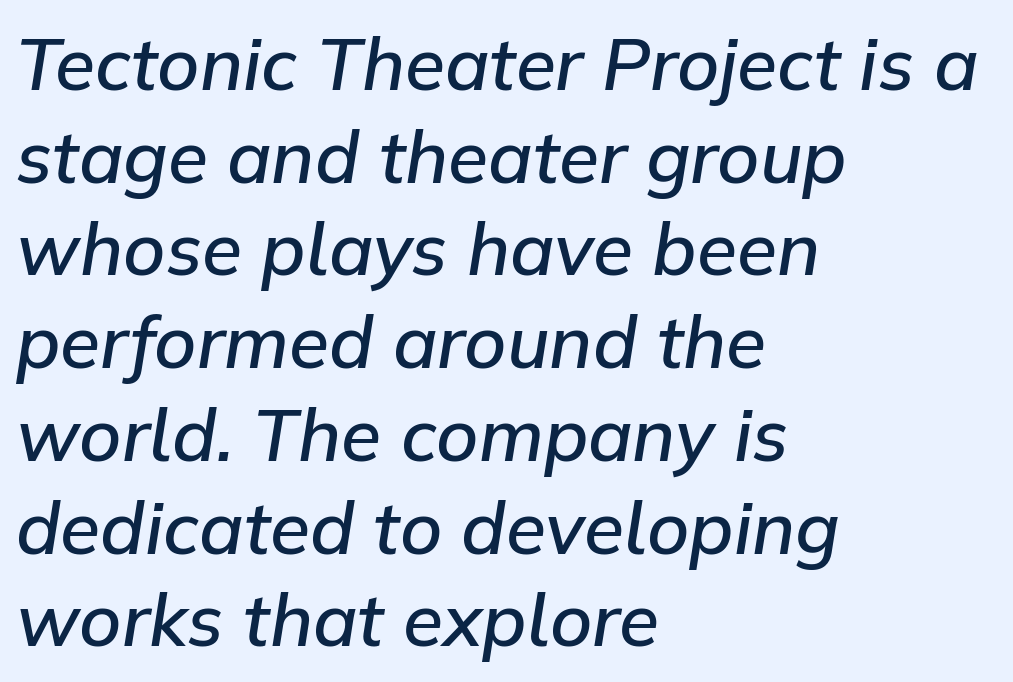
{"italic": "yes", "lean": "right", "slant_degrees": 9, "bold": "semi", "weight": "semibold", "width": "normal", "stroke_contrast": "low", "x_height": "medium", "monospaced": "no", "underline": "no", "align": "left", "line_spacing": "normal", "line_spacing_ratio": 1.27, "letter_spacing": "normal", "letter_spacing_em": 0.0, "glyph_px": 73}
